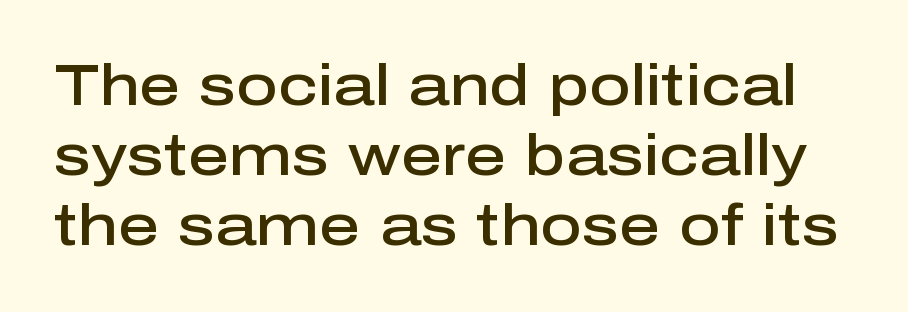
The image shows 57 px semibold sans-serif type, upright; set line spacing 1.23x, normal letter spacing, not underlined; low stroke contrast and a medium x-height.
